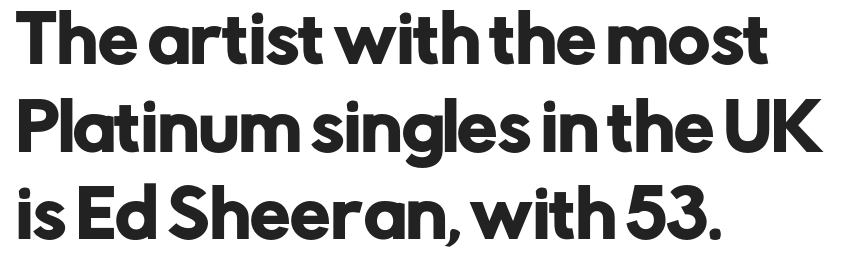
When letters stand straight like this, we call the style roman or upright. These lines are rendered in a variable-pitch font. Nobody touched the tracking dial on this one. Line starts are locked; line ends wander. Regarding leading, the lines here are spaced in the standard way.
